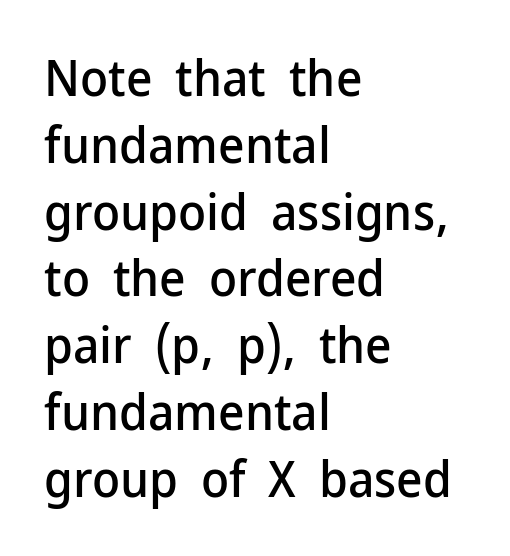
Q: Is the text italic (slanted)? A: No, it is upright.
Q: Is the typeface a serif or a sans-serif typeface? A: Sans-serif.
Q: Is the text underlined? A: No.
Q: How is the paragraph aligned? A: Left-aligned.
Q: Is the spacing between letters normal or unusually wide? A: Normal.
Q: Is the spacing between lines tight, normal or loose? A: Normal.
Q: Width (condensed, normal, or wide)? A: Normal.
Q: Stroke contrast? A: Low.
Q: x-height? A: Medium.
Q: Monospaced? A: No.
